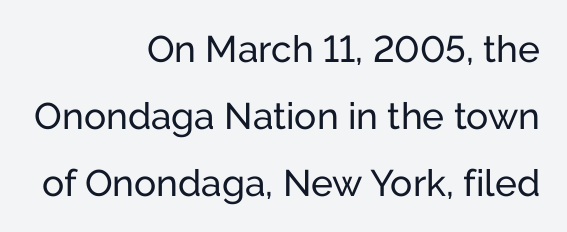
Counters stay open thanks to moderate or lighter strokes. Nothing sits at the stroke ends, so this counts as sans-serif. Notice how the passage keeps a crisp vertical edge on the right only. These lines are rendered in a variable-pitch font. The letters stand upright; this is a roman face.
